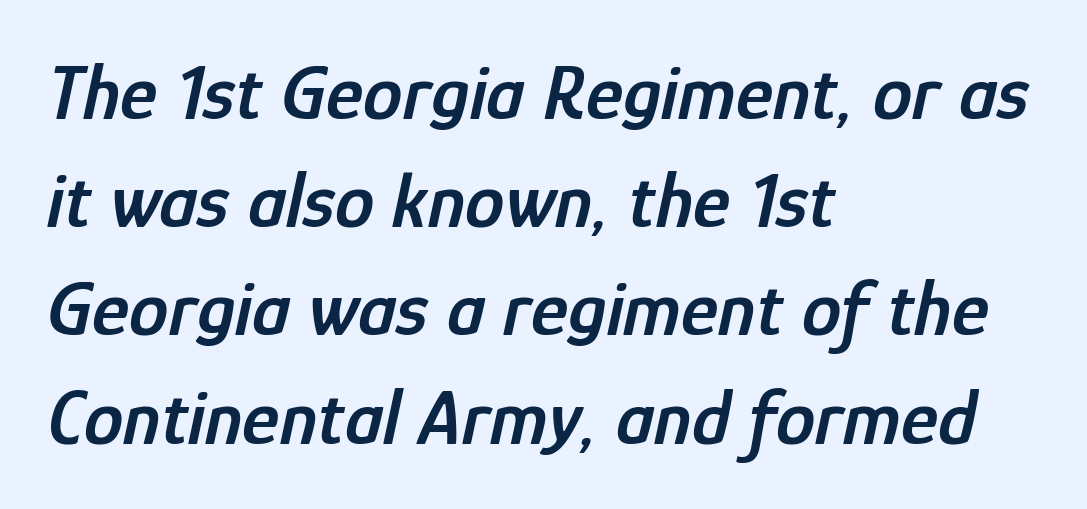
The face used here has a pronounced slope to its letters. The letters sit at their default tracking, neither squeezed nor spread. The area under the type is left untouched. These lines sit exactly where default settings would place them. The text block is weighted toward the left margin, trailing off unevenly rightward.
